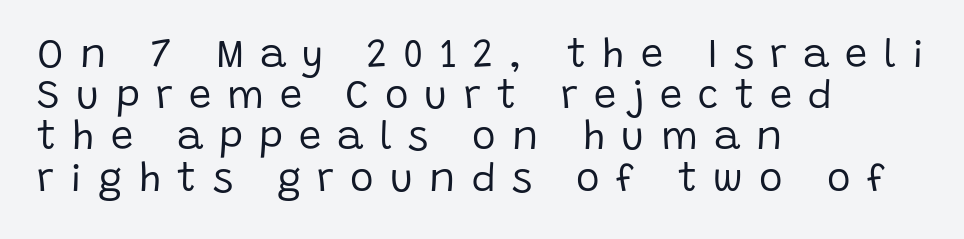
Q: Is the text bold? A: No.
Q: Is the text italic (slanted)? A: No, it is upright.
Q: Is the typeface a serif or a sans-serif typeface? A: Sans-serif.
Q: Is the text underlined? A: No.
Q: How is the paragraph aligned? A: Left-aligned.
Q: Is the spacing between letters normal or unusually wide? A: Unusually wide.
Q: Is the spacing between lines tight, normal or loose? A: Tight.
Q: Width (condensed, normal, or wide)? A: Normal.
Q: Stroke contrast? A: Low.
Q: x-height? A: Large.
Q: Monospaced? A: No.
